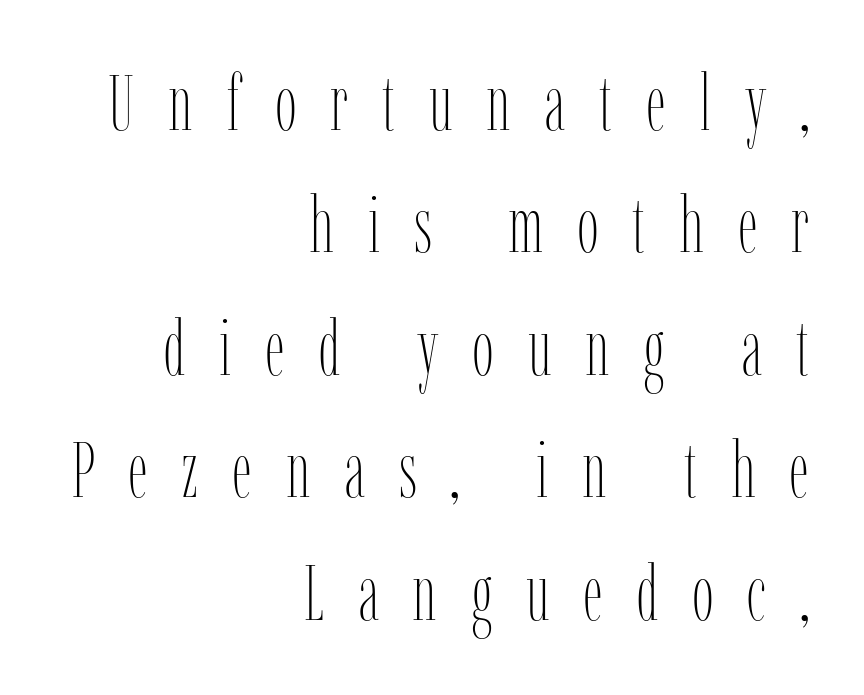
Q: Is the text bold? A: No.
Q: Is the text italic (slanted)? A: No, it is upright.
Q: Is the text underlined? A: No.
Q: How is the paragraph aligned? A: Right-aligned.
Q: Is the spacing between letters normal or unusually wide? A: Unusually wide.
Q: Is the spacing between lines tight, normal or loose? A: Normal.
Q: Width (condensed, normal, or wide)? A: Condensed.
Q: Stroke contrast? A: Low.
Q: x-height? A: Medium.
Q: Monospaced? A: No.
